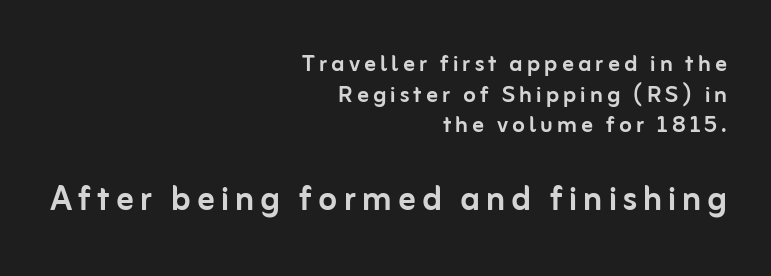
Q: Is the text italic (slanted)? A: No, it is upright.
Q: Is the typeface a serif or a sans-serif typeface? A: Sans-serif.
Q: Is the text underlined? A: No.
Q: How is the paragraph aligned? A: Right-aligned.
Q: Is the spacing between lines tight, normal or loose? A: Tight.
Q: Which block of text is set in a larger size, the first (top) or the second (bottom)? A: The second (bottom) one.
Q: Width (condensed, normal, or wide)? A: Normal.
Q: Stroke contrast? A: Low.
Q: x-height? A: Medium.
Q: Monospaced? A: No.
